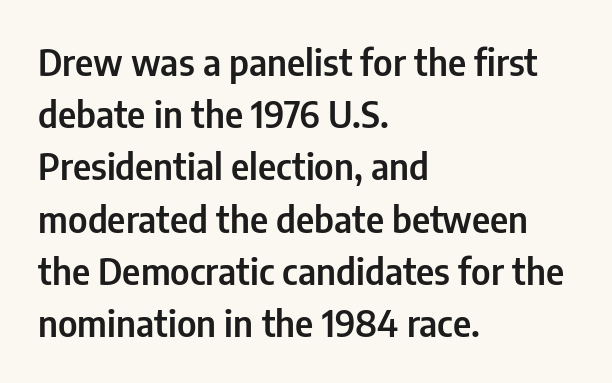
Q: Is the text italic (slanted)? A: No, it is upright.
Q: Is the typeface a serif or a sans-serif typeface? A: Sans-serif.
Q: Is the text underlined? A: No.
Q: How is the paragraph aligned? A: Left-aligned.
Q: Is the spacing between letters normal or unusually wide? A: Normal.
Q: Is the spacing between lines tight, normal or loose? A: Normal.
Q: Width (condensed, normal, or wide)? A: Condensed.
Q: Stroke contrast? A: Low.
Q: x-height? A: Medium.
Q: Monospaced? A: No.
